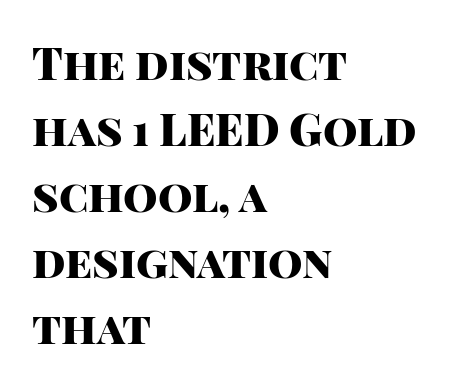
The gap between lines stays unmarked. The sample has been set heavy, in full bold. Quick note: interline space is typical. Rendered with straight, roman letterforms. Proportional: the letters do not fall into vertical columns.
